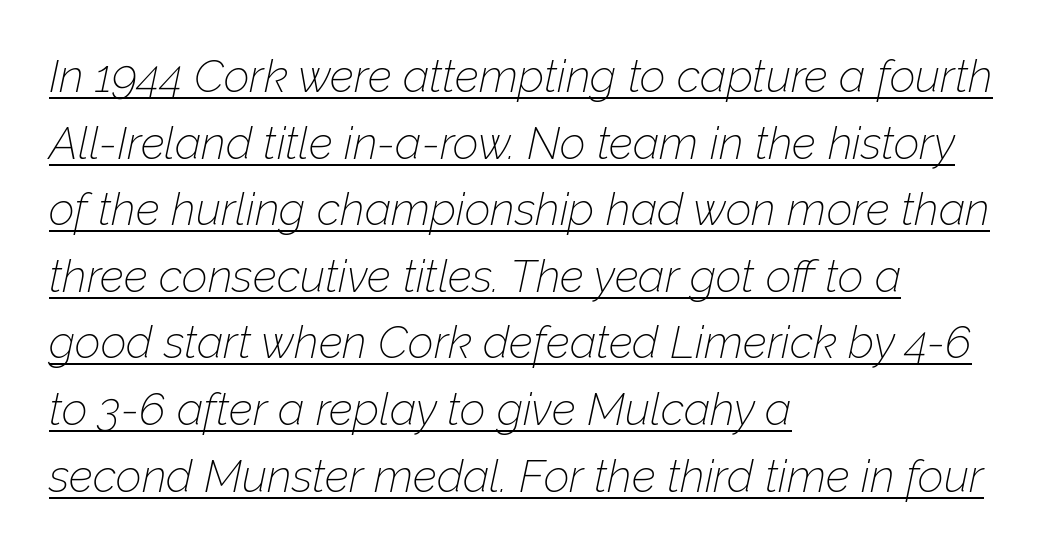
The passage shown stacks its lines at a standard gap. Caption: standard tracking, unaltered. The rag falls on the right side of this text block. Here the designer chose a conventional face with non-uniform glyph widths.
